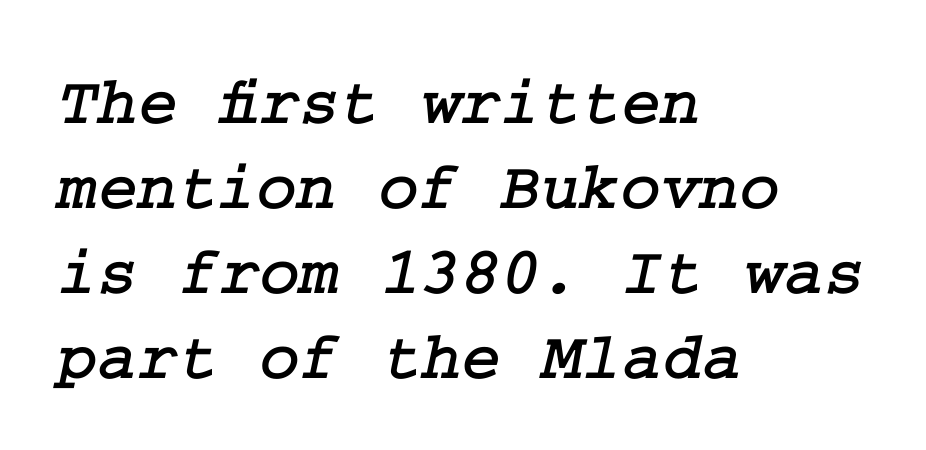
Q: Is the typeface a serif or a sans-serif typeface? A: Serif.
Q: Is the text underlined? A: No.
Q: How is the paragraph aligned? A: Left-aligned.
Q: Is the spacing between letters normal or unusually wide? A: Normal.
Q: Is the spacing between lines tight, normal or loose? A: Normal.
Q: Width (condensed, normal, or wide)? A: Normal.
Q: Stroke contrast? A: Low.
Q: x-height? A: Medium.
